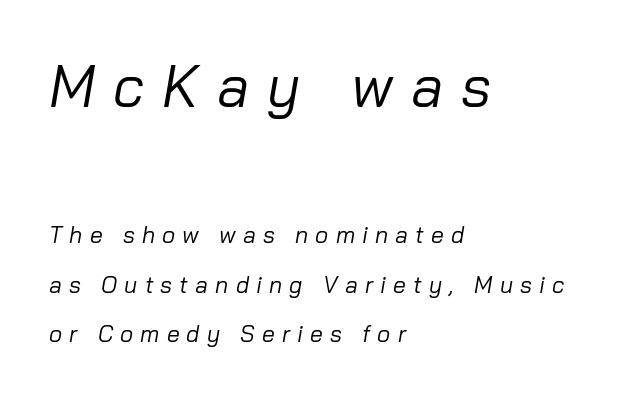
The image shows 58 px regular-weight type, italic (leaning right); set left-aligned, loose line spacing (2.15x), unusually wide letter spacing (+0.31 em), not underlined; the first (top) block is 2.52x larger; low stroke contrast and a medium x-height.
